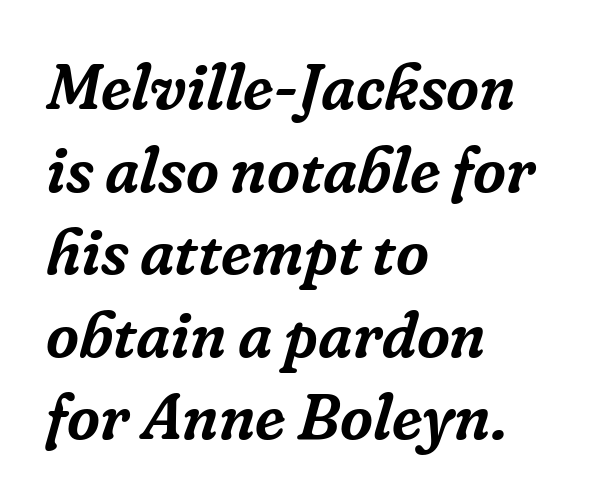
Q: Is the text italic (slanted)? A: Yes, it leans right by about 16 degrees.
Q: Is the typeface a serif or a sans-serif typeface? A: Serif.
Q: Is the text underlined? A: No.
Q: How is the paragraph aligned? A: Left-aligned.
Q: Is the spacing between letters normal or unusually wide? A: Normal.
Q: Is the spacing between lines tight, normal or loose? A: Normal.
Q: Width (condensed, normal, or wide)? A: Normal.
Q: Stroke contrast? A: Low.
Q: x-height? A: Medium.
Q: Monospaced? A: No.
